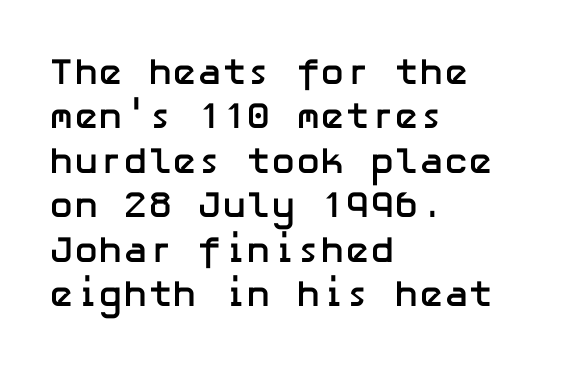
{"serif": "no", "italic": "no", "bold": "yes", "weight": "semibold", "width": "normal", "stroke_contrast": "low", "x_height": "medium", "underline": "no", "align": "left", "line_spacing_ratio": 1.2, "letter_spacing": "normal", "letter_spacing_em": 0.0, "glyph_px": 37}
